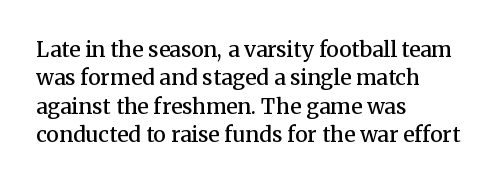
The image shows 21 px text type, upright; set left-aligned, normal line spacing (1.35x), normal letter spacing, not underlined.
